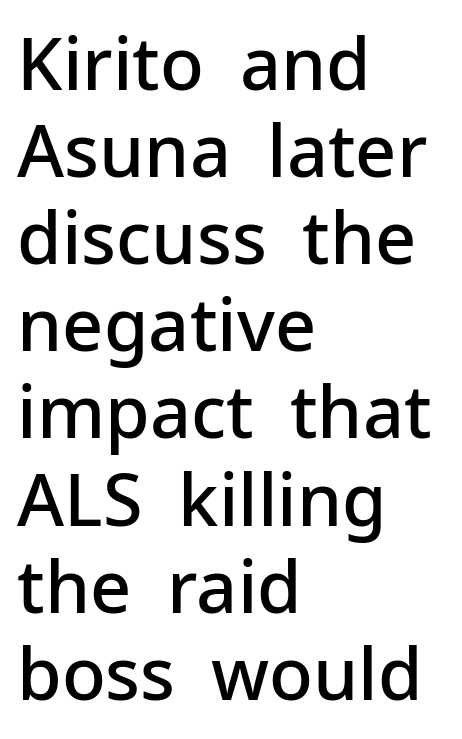
{"serif": "no", "italic": "no", "bold": "semi", "weight": "semibold", "width": "normal", "stroke_contrast": "low", "x_height": "medium", "monospaced": "no", "underline": "no", "align": "left", "line_spacing_ratio": 1.21, "letter_spacing": "normal", "letter_spacing_em": 0.0, "glyph_px": 72}
